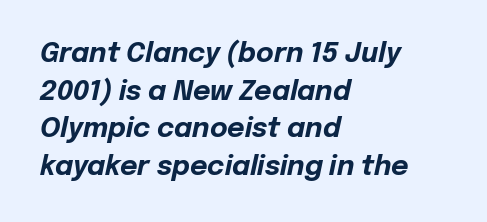
{"italic": "yes", "lean": "right", "slant_degrees": 12, "bold": "yes", "underline": "no", "align": "left", "line_spacing": "normal", "line_spacing_ratio": 1.39, "letter_spacing": "normal", "letter_spacing_em": 0.0, "glyph_px": 27}
